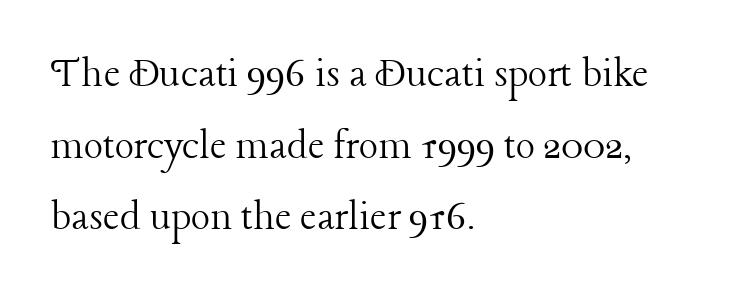
The image shows 45 px light serif type, upright; set left-aligned, normal line spacing (1.59x), normal letter spacing, not underlined; low stroke contrast and a medium x-height.
